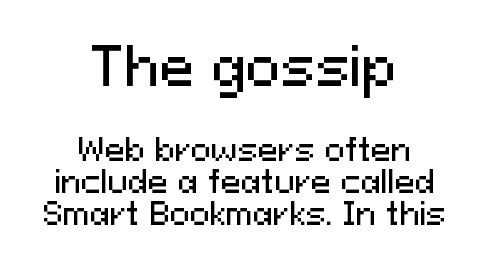
Q: Is the text italic (slanted)? A: No, it is upright.
Q: Is the typeface a serif or a sans-serif typeface? A: Sans-serif.
Q: Is the text underlined? A: No.
Q: How is the paragraph aligned? A: Centered.
Q: Is the spacing between letters normal or unusually wide? A: Normal.
Q: Is the spacing between lines tight, normal or loose? A: Tight.
Q: Which block of text is set in a larger size, the first (top) or the second (bottom)? A: The first (top) one.
Q: Width (condensed, normal, or wide)? A: Normal.
Q: Stroke contrast? A: Medium.
Q: x-height? A: Medium.
Q: Monospaced? A: No.
